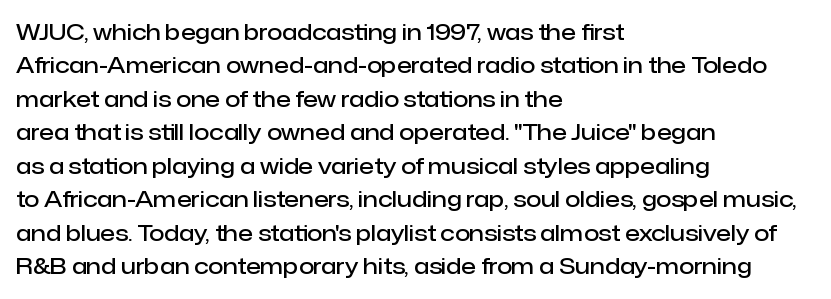
Rows of type keep a routine distance in the vertical direction. Default kerning and tracking; the words read as compact shapes. The font's upright variant was chosen for this text. As a designer I'd log this as weight 600, semibold. The string is rendered with underlining switched off.
